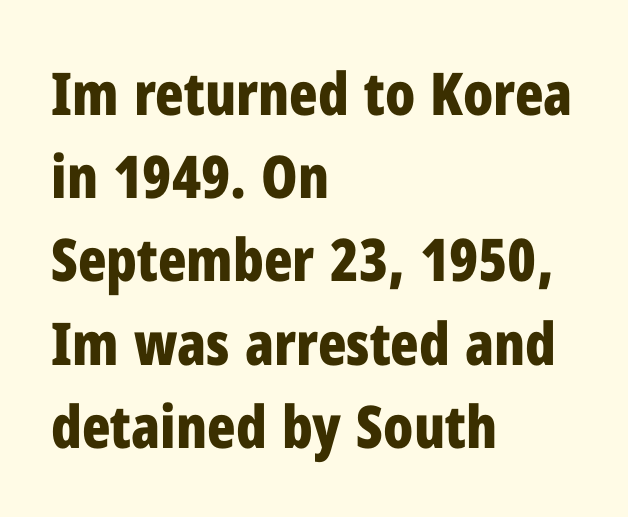
{"serif": "no", "italic": "no", "bold": "yes", "weight": "bold", "width": "condensed", "stroke_contrast": "low", "x_height": "medium", "monospaced": "no", "underline": "no", "align": "left", "line_spacing": "normal", "line_spacing_ratio": 1.41, "letter_spacing": "normal", "letter_spacing_em": 0.0, "glyph_px": 59}
